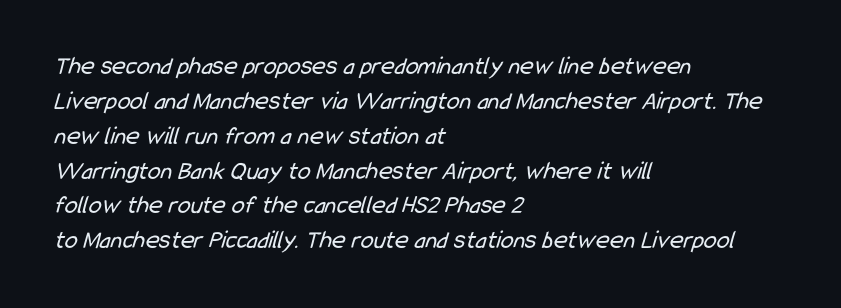
{"bold": "no", "underline": "no", "align": "left", "line_spacing": "normal", "line_spacing_ratio": 1.34, "letter_spacing": "normal", "letter_spacing_em": 0.0, "glyph_px": 26}
